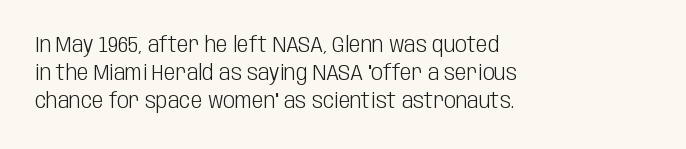
{"italic": "no", "bold": "no", "underline": "no", "align": "left", "line_spacing": "normal", "line_spacing_ratio": 1.33, "letter_spacing": "normal", "letter_spacing_em": 0.0, "glyph_px": 21}
